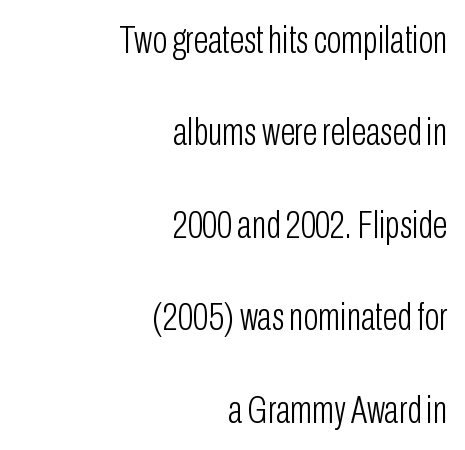
Q: Is the text bold? A: No.
Q: Is the text italic (slanted)? A: No, it is upright.
Q: Is the typeface a serif or a sans-serif typeface? A: Sans-serif.
Q: Is the text underlined? A: No.
Q: How is the paragraph aligned? A: Right-aligned.
Q: Is the spacing between letters normal or unusually wide? A: Normal.
Q: Is the spacing between lines tight, normal or loose? A: Loose.
Q: Width (condensed, normal, or wide)? A: Condensed.
Q: Stroke contrast? A: Low.
Q: x-height? A: Medium.
Q: Monospaced? A: No.
